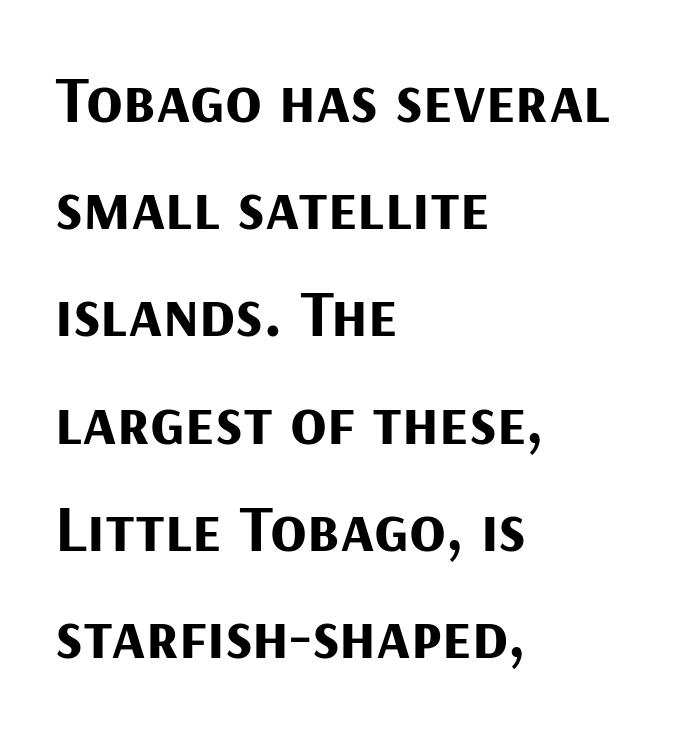
This rendering uses left alignment, leaving the right contour irregular. Pretty heavy lettering here — definitely bold. Descenders hang freely into open space. This block has exactly the height ordinary leading produces.
